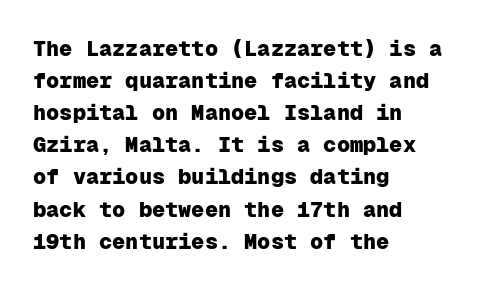
{"italic": "no", "bold": "yes", "underline": "no", "align": "left", "line_spacing": "normal", "line_spacing_ratio": 1.46, "letter_spacing": "normal", "letter_spacing_em": 0.0, "glyph_px": 22}
